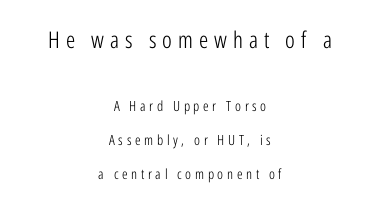
The typeface has the unassuming heft of standard copy or less. Inter-character spacing is expanded well beyond the font's built-in metrics. Size hierarchy here favors the leading block over the trailing one. The axis of the letterforms is exactly vertical. The string is rendered with underlining switched off.
